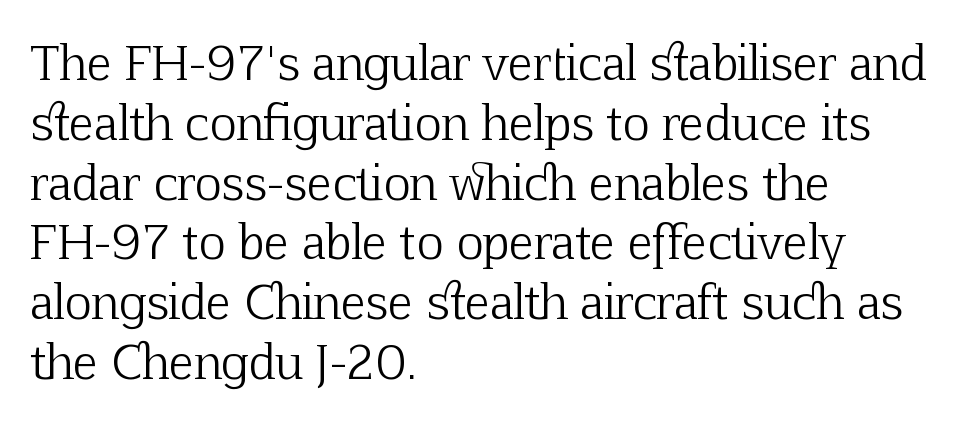
{"serif": "yes", "italic": "no", "bold": "no", "weight": "light", "width": "normal", "stroke_contrast": "low", "x_height": "medium", "monospaced": "no", "underline": "no", "align": "left", "line_spacing": "normal", "line_spacing_ratio": 1.3, "letter_spacing": "normal", "letter_spacing_em": 0.0, "glyph_px": 46}
